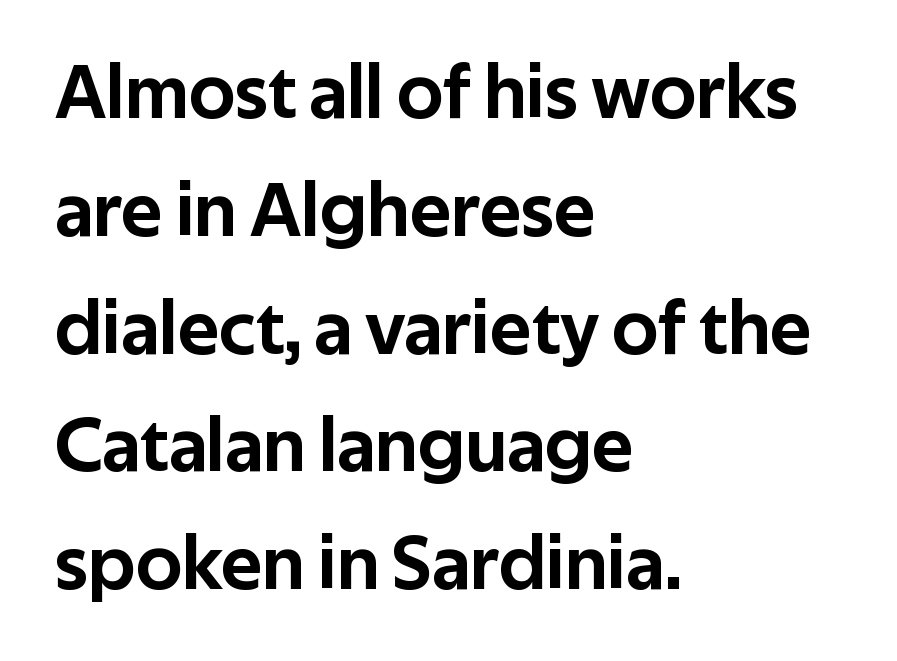
The image shows 78 px sans-serif type, upright; set left-aligned, normal line spacing (1.51x), normal letter spacing, not underlined; low stroke contrast and a medium x-height.
